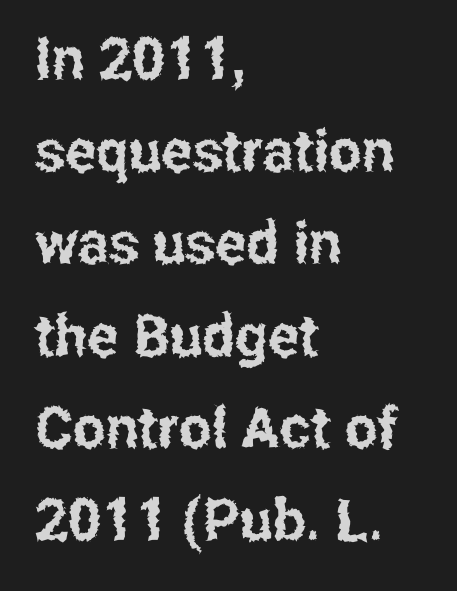
The image shows 58 px condensed sans-serif type, upright; set left-aligned, normal line spacing (1.59x), normal letter spacing, not underlined; low stroke contrast and a medium x-height.
